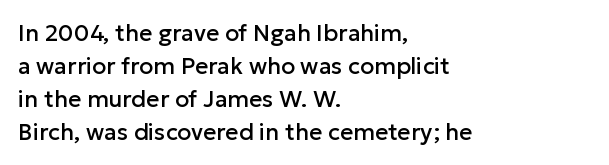
Q: Is the text italic (slanted)? A: No, it is upright.
Q: Is the text underlined? A: No.
Q: How is the paragraph aligned? A: Left-aligned.
Q: Is the spacing between letters normal or unusually wide? A: Normal.
Q: Is the spacing between lines tight, normal or loose? A: Normal.
